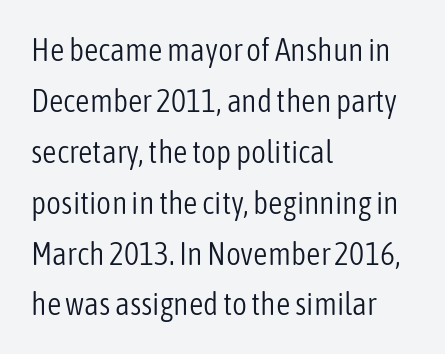
The image shows 32 px light, condensed sans-serif type, upright; set left-aligned, normal line spacing (1.59x), normal letter spacing, not underlined; low stroke contrast and a medium x-height.
